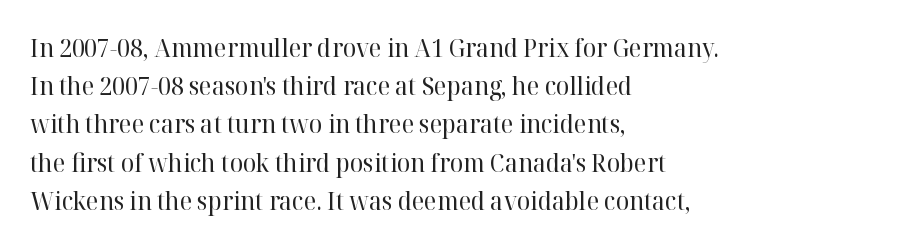
The image shows 25 px text type, upright; set left-aligned, normal line spacing (1.53x), normal letter spacing, not underlined.
